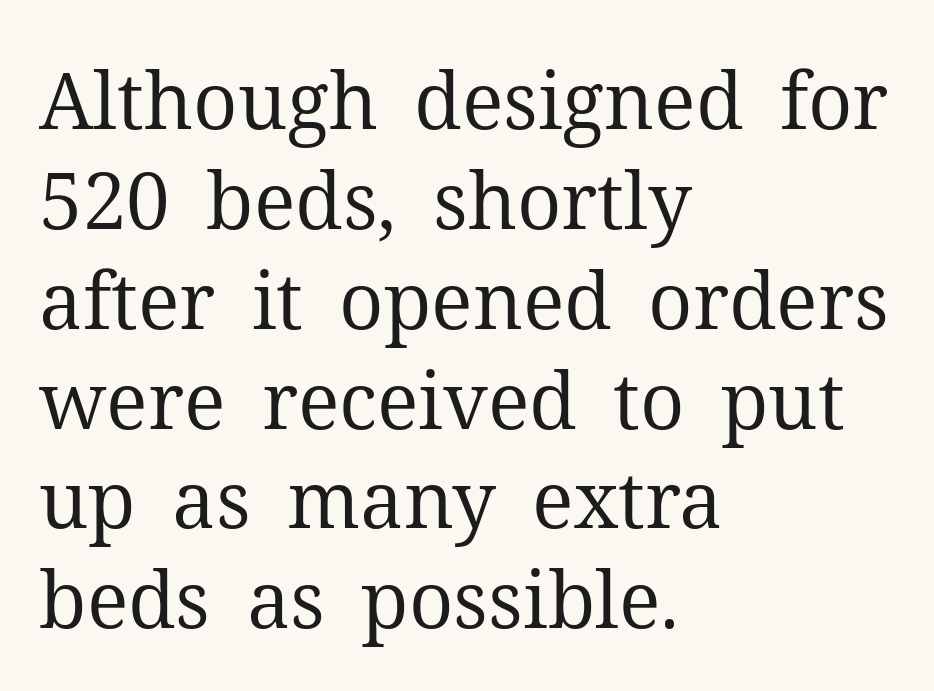
The string is rendered with underlining switched off. Visually the block forms a straight wall on the left and a jagged coastline on the right. Are there feet on the stems? There are — it's a serif. Designer's note — italics off, roman on.
